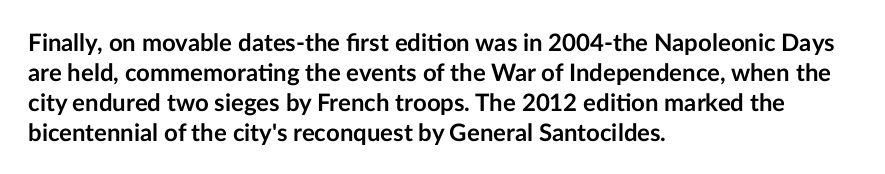
{"italic": "no", "bold": "yes", "underline": "no", "align": "left", "line_spacing": "normal", "line_spacing_ratio": 1.25, "letter_spacing": "normal", "letter_spacing_em": 0.0, "glyph_px": 24}
